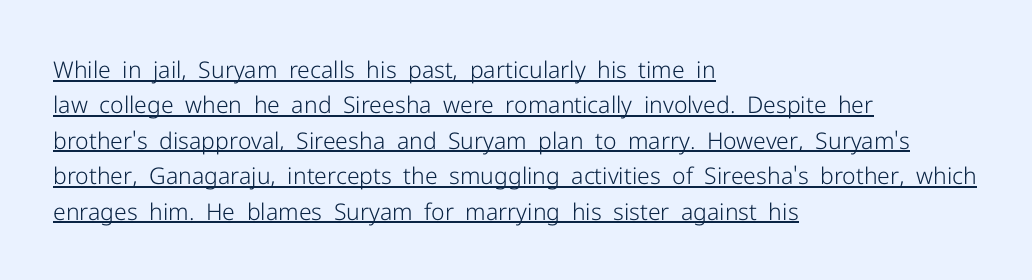
Line beginnings align vertically; line endings do not. What's the leading like? Ordinary, nothing unusual. No letter is thick-stroked: the sample isn't bold. Quick note: not italic, upright. You can see a thin bar hugging the bottom of the glyphs. Compared with typical body copy, the letter spacing here is the same.
